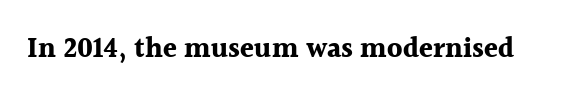
{"serif": "yes", "italic": "no", "bold": "yes", "weight": "bold", "width": "normal", "x_height": "medium", "monospaced": "no", "underline": "no", "letter_spacing": "normal", "letter_spacing_em": 0.0, "glyph_px": 28}
